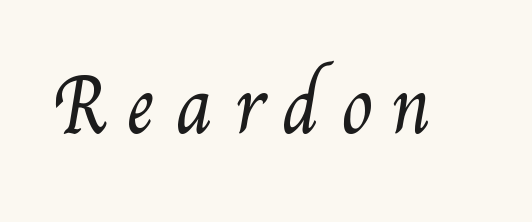
{"bold": "no", "weight": "regular", "width": "condensed", "stroke_contrast": "medium", "x_height": "small", "monospaced": "no", "underline": "no", "letter_spacing": "wide", "letter_spacing_em": 0.27, "glyph_px": 72}
